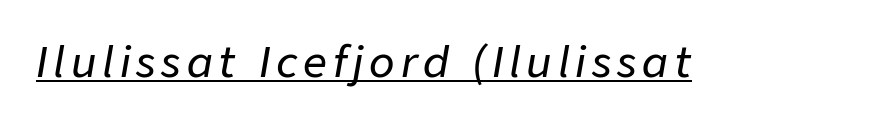
Compared with undecorated copy, this sample adds a rule below the words. The passage shown is typed in a proportional face where columns would drift. This sample uses an oblique cut, with every glyph tilted off the vertical.
